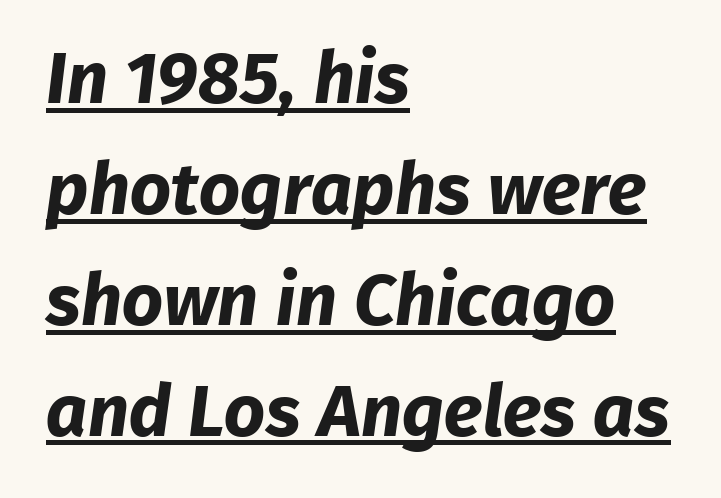
This block has exactly the height ordinary leading produces. This sample has the flowing, uneven cadence of proportional lettering. Tracking value appears to be zero — textbook default spacing. Students, observe the line beneath the letters — that is underlining. Heavy-handed strokes throughout: this text is bold.
